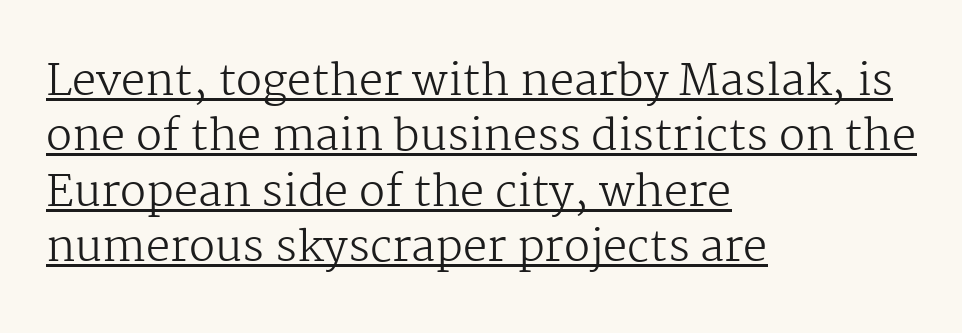
Q: Is the text bold? A: No.
Q: Is the text italic (slanted)? A: No, it is upright.
Q: Is the typeface a serif or a sans-serif typeface? A: Serif.
Q: Is the text underlined? A: Yes.
Q: How is the paragraph aligned? A: Left-aligned.
Q: Is the spacing between letters normal or unusually wide? A: Normal.
Q: Is the spacing between lines tight, normal or loose? A: Normal.
Q: Width (condensed, normal, or wide)? A: Normal.
Q: Stroke contrast? A: Medium.
Q: x-height? A: Medium.
Q: Monospaced? A: No.
